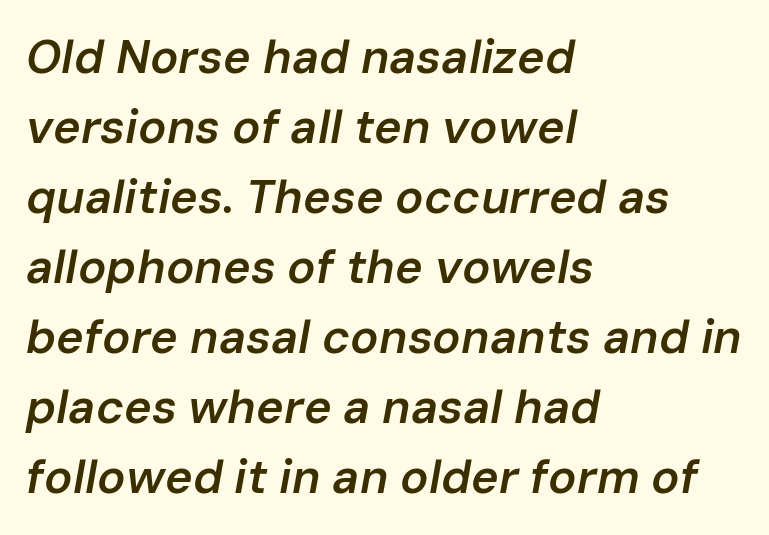
Q: Is the text bold? A: Semi-bold.
Q: Is the text italic (slanted)? A: Yes, it leans right by about 10 degrees.
Q: Is the text underlined? A: No.
Q: How is the paragraph aligned? A: Left-aligned.
Q: Is the spacing between letters normal or unusually wide? A: Normal.
Q: Is the spacing between lines tight, normal or loose? A: Normal.
Q: Width (condensed, normal, or wide)? A: Normal.
Q: Stroke contrast? A: Low.
Q: x-height? A: Medium.
Q: Monospaced? A: No.
